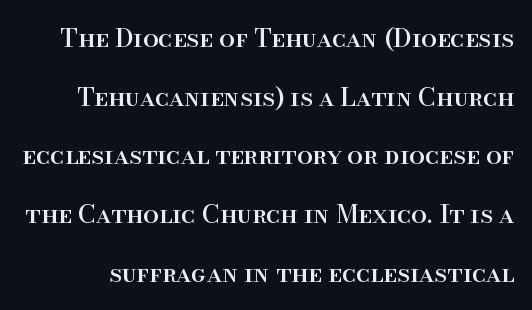
Q: Is the text italic (slanted)? A: No, it is upright.
Q: Is the text underlined? A: No.
Q: Is the spacing between letters normal or unusually wide? A: Normal.
Q: Is the spacing between lines tight, normal or loose? A: Loose.
